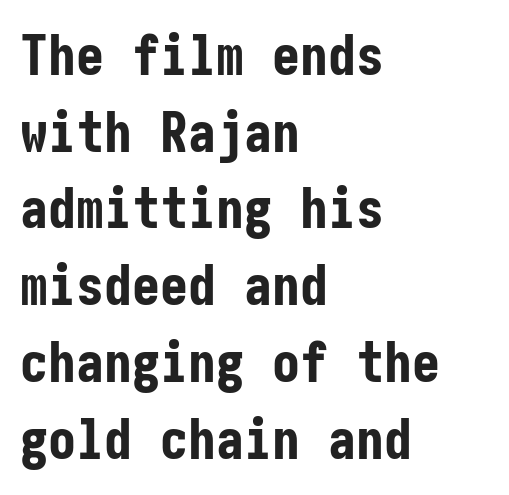
Q: Is the text bold? A: Yes.
Q: Is the text italic (slanted)? A: No, it is upright.
Q: Is the typeface a serif or a sans-serif typeface? A: Sans-serif.
Q: Is the text underlined? A: No.
Q: How is the paragraph aligned? A: Left-aligned.
Q: Is the spacing between letters normal or unusually wide? A: Normal.
Q: Is the spacing between lines tight, normal or loose? A: Normal.
Q: Width (condensed, normal, or wide)? A: Condensed.
Q: Stroke contrast? A: Low.
Q: x-height? A: Medium.
